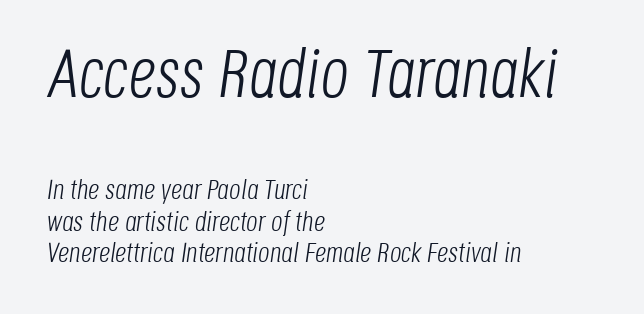
The image shows 69 px light, condensed type, italic (leaning right); set left-aligned, tight line spacing (1.12x), normal letter spacing, not underlined; the first (top) block is 2.46x larger; low stroke contrast and a large x-height.
